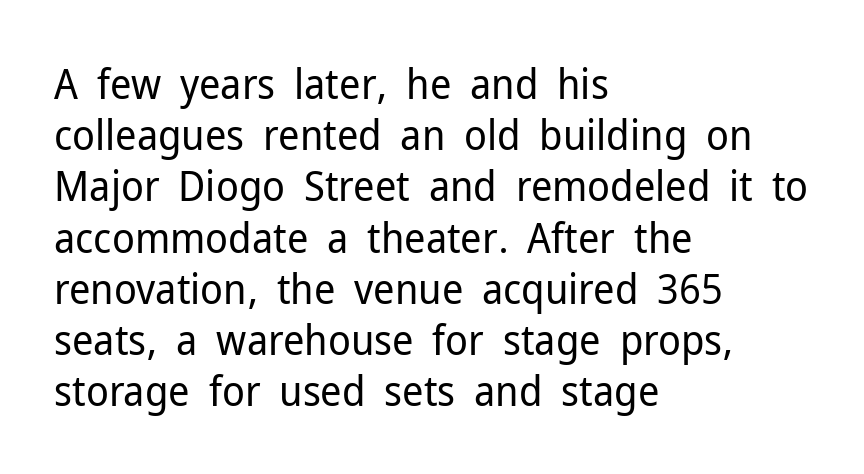
Q: Is the text bold? A: No.
Q: Is the text italic (slanted)? A: No, it is upright.
Q: Is the typeface a serif or a sans-serif typeface? A: Sans-serif.
Q: Is the text underlined? A: No.
Q: How is the paragraph aligned? A: Left-aligned.
Q: Is the spacing between letters normal or unusually wide? A: Normal.
Q: Width (condensed, normal, or wide)? A: Normal.
Q: Stroke contrast? A: Low.
Q: x-height? A: Medium.
Q: Monospaced? A: No.
